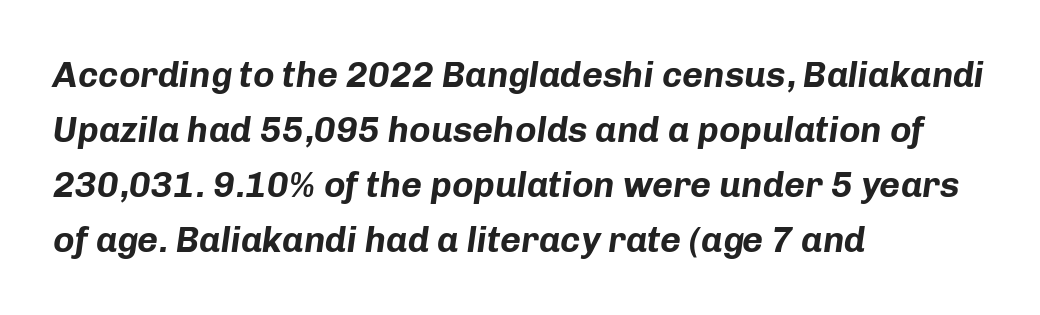
Q: Is the text bold? A: Yes.
Q: Is the text italic (slanted)? A: Yes, it leans right by about 8 degrees.
Q: Is the text underlined? A: No.
Q: How is the paragraph aligned? A: Left-aligned.
Q: Is the spacing between letters normal or unusually wide? A: Normal.
Q: Is the spacing between lines tight, normal or loose? A: Normal.
Q: Width (condensed, normal, or wide)? A: Normal.
Q: Stroke contrast? A: Low.
Q: x-height? A: Medium.
Q: Monospaced? A: No.
